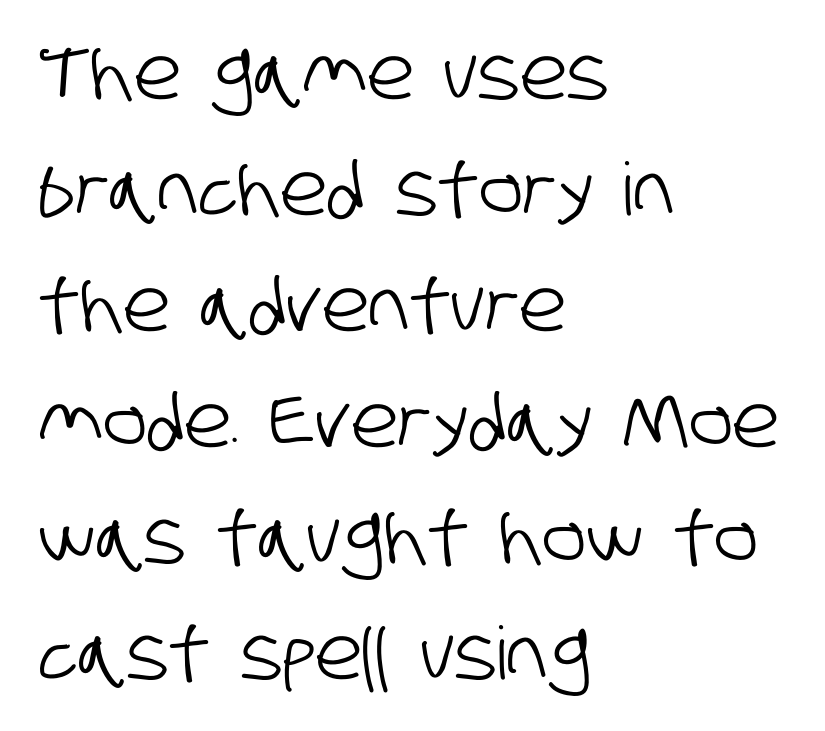
Q: Is the typeface a serif or a sans-serif typeface? A: Sans-serif.
Q: Is the text underlined? A: No.
Q: How is the paragraph aligned? A: Left-aligned.
Q: Is the spacing between letters normal or unusually wide? A: Normal.
Q: Is the spacing between lines tight, normal or loose? A: Normal.
Q: Width (condensed, normal, or wide)? A: Condensed.
Q: Stroke contrast? A: Low.
Q: x-height? A: Large.
Q: Monospaced? A: No.
